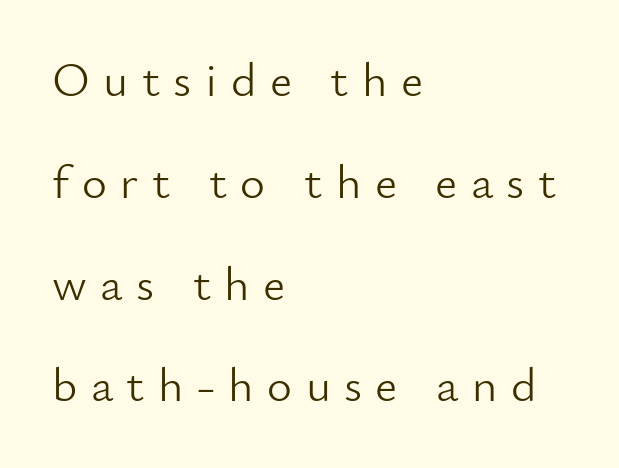
Any mark beneath the type? The region is blank. Typeset ragged right — the left edge is the straight one. Style check: upright. No feet cap the strokes, marking this as sans-serif type. Successive baselines arrive slowly, with a big drop between each.
